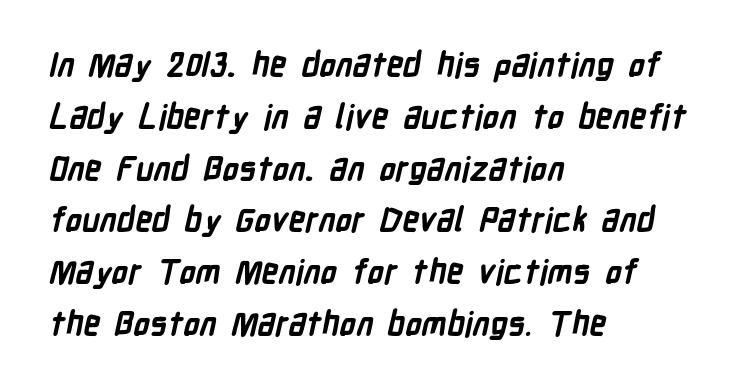
The image shows 33 px bold, condensed sans-serif type; set left-aligned, normal line spacing (1.57x), normal letter spacing, not underlined; low stroke contrast and a medium x-height.
